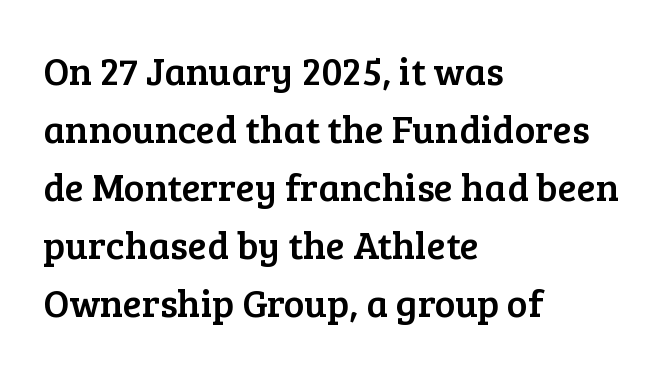
Q: Is the text italic (slanted)? A: No, it is upright.
Q: Is the typeface a serif or a sans-serif typeface? A: Serif.
Q: Is the text underlined? A: No.
Q: How is the paragraph aligned? A: Left-aligned.
Q: Is the spacing between letters normal or unusually wide? A: Normal.
Q: Is the spacing between lines tight, normal or loose? A: Normal.
Q: Width (condensed, normal, or wide)? A: Normal.
Q: Stroke contrast? A: Low.
Q: x-height? A: Medium.
Q: Monospaced? A: No.
